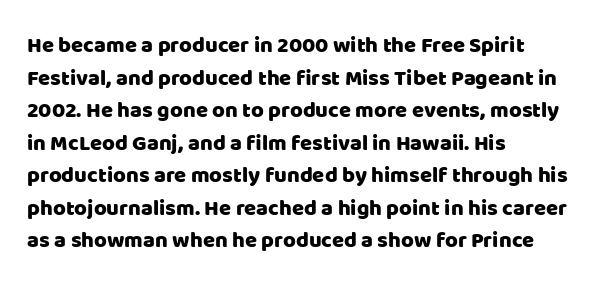
{"italic": "no", "underline": "no", "align": "left", "line_spacing": "normal", "line_spacing_ratio": 1.48, "letter_spacing": "normal", "letter_spacing_em": 0.0, "glyph_px": 22}
